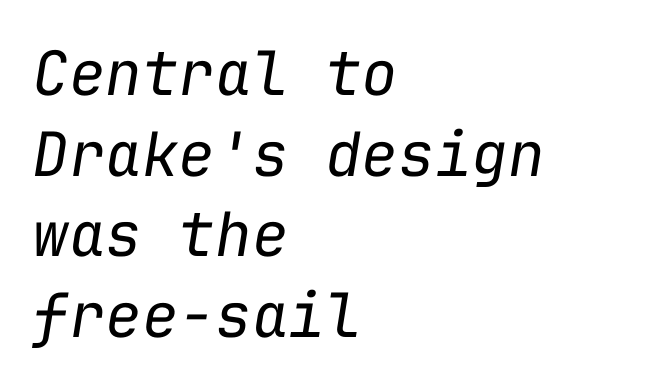
Q: Is the text bold? A: No.
Q: Is the text italic (slanted)? A: Yes, it leans right by about 9 degrees.
Q: Is the text underlined? A: No.
Q: How is the paragraph aligned? A: Left-aligned.
Q: Is the spacing between letters normal or unusually wide? A: Normal.
Q: Is the spacing between lines tight, normal or loose? A: Normal.
Q: Width (condensed, normal, or wide)? A: Normal.
Q: Stroke contrast? A: Low.
Q: x-height? A: Medium.
Q: Monospaced? A: Yes.
